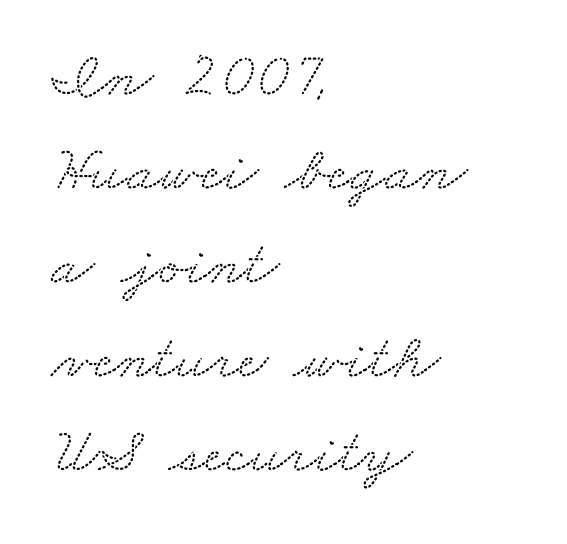
{"serif": "yes", "width": "wide", "stroke_contrast": "low", "x_height": "small", "monospaced": "no", "underline": "no", "align": "left", "line_spacing": "normal", "line_spacing_ratio": 1.47, "letter_spacing": "normal", "letter_spacing_em": 0.0, "glyph_px": 64}
